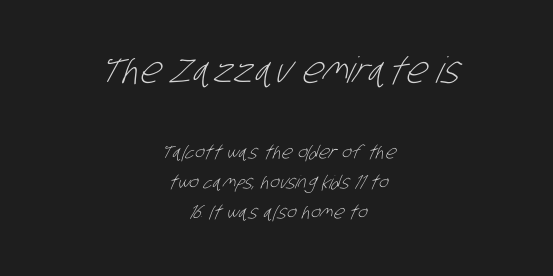
Words appear dense and cohesive because spacing is normal. These glyphs show unthickened strokes, regular width or finer. Each line is balanced around a shared central axis. Between these two stacked blocks, the higher one wins on size. Decoration check: the copy has no underline.
